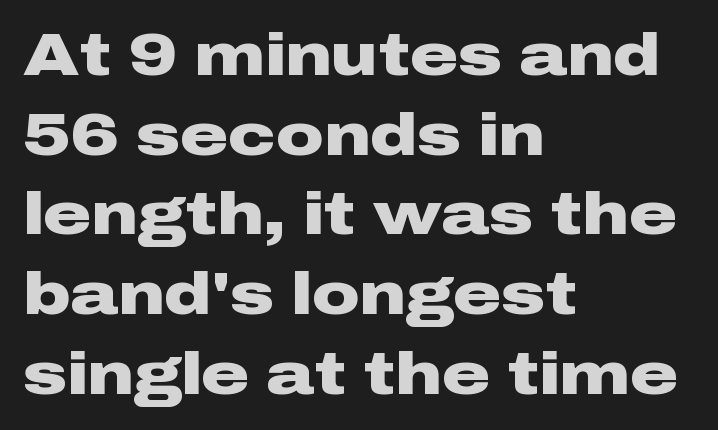
Regarding serifs, this sample does without them. Weight: bold. Nothing unusual about the tracking: characters are spaced as the font intends. Leading matches the norm, producing a regular column. The lines in this sample share a left origin and differ only in where they stop. The letters advance in unequal steps, a hallmark of proportional type.
